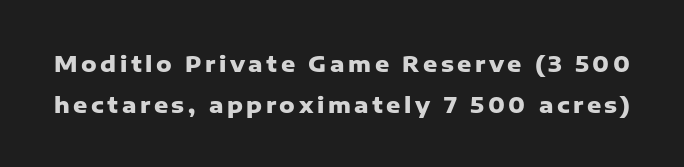
The letters stand upright; this is a roman face. Glance below the letters and you will spot only blank space. A dark, heavy texture on the line: the type is bold.
